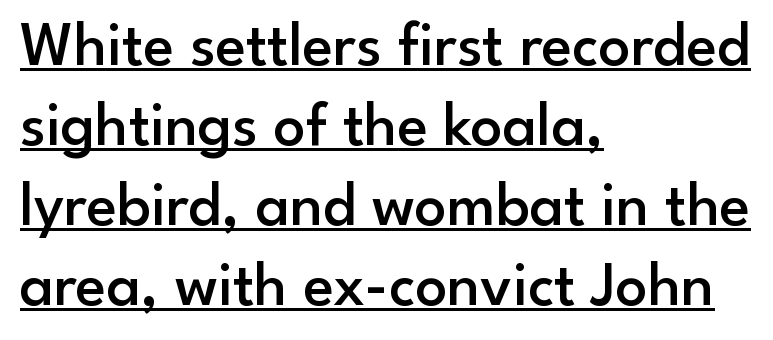
The image shows 63 px semibold sans-serif type, upright; set left-aligned, normal line spacing (1.27x), normal letter spacing, underlined; low stroke contrast and a small x-height.
